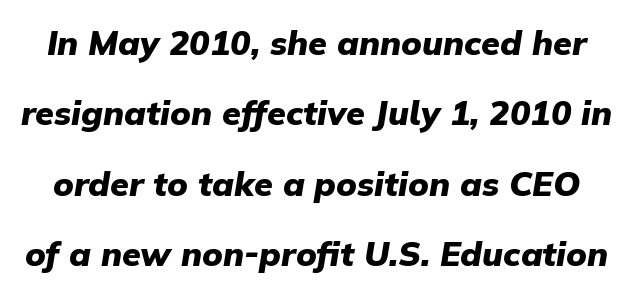
Descenders hang freely into open space. The font's italic variant was chosen for this text. Nothing unusual about the tracking: characters are spaced as the font intends. The leading is generous, giving the passage an open texture. This sample has the flowing, uneven cadence of proportional lettering. A dark, heavy texture on the line: the type is bold.
